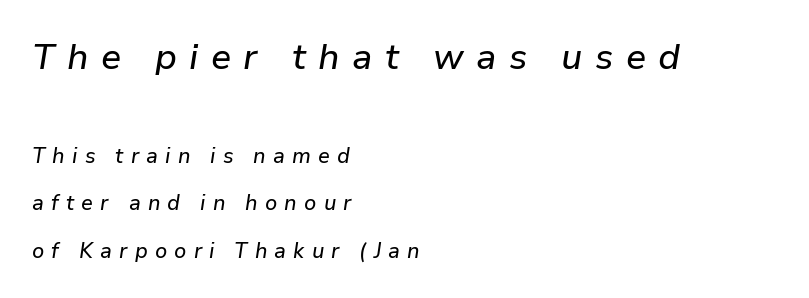
The image shows 36 px text type, italic (leaning right); set left-aligned, loose line spacing (2.24x), unusually wide letter spacing (+0.34 em), not underlined; the first (top) block is 1.71x larger; low stroke contrast and a medium x-height.
